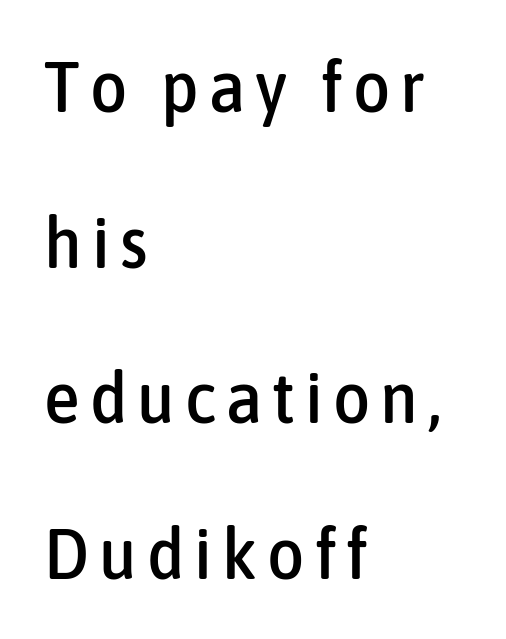
Q: Is the text italic (slanted)? A: No, it is upright.
Q: Is the typeface a serif or a sans-serif typeface? A: Sans-serif.
Q: Is the text underlined? A: No.
Q: How is the paragraph aligned? A: Left-aligned.
Q: Is the spacing between lines tight, normal or loose? A: Loose.
Q: Width (condensed, normal, or wide)? A: Condensed.
Q: Stroke contrast? A: Low.
Q: x-height? A: Medium.
Q: Monospaced? A: No.
